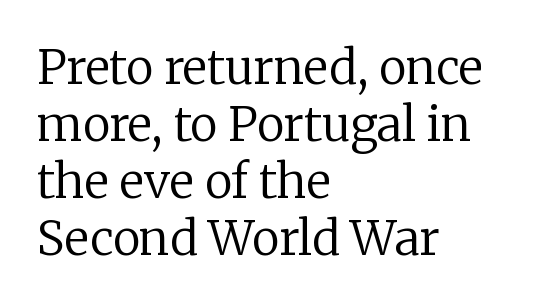
{"serif": "yes", "italic": "no", "bold": "no", "weight": "regular", "width": "normal", "stroke_contrast": "low", "x_height": "medium", "monospaced": "no", "underline": "no", "align": "left", "line_spacing_ratio": 1.21, "letter_spacing": "normal", "letter_spacing_em": 0.0, "glyph_px": 47}
